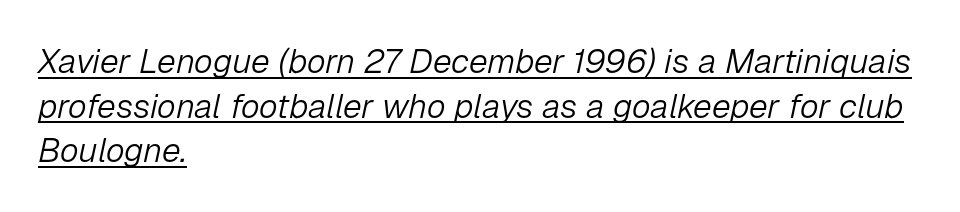
The image shows 34 px light type, italic (leaning right); set left-aligned, normal line spacing (1.31x), normal letter spacing, underlined; low stroke contrast and a medium x-height.
